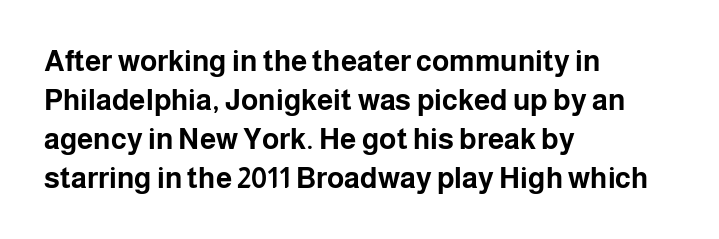
Q: Is the text bold? A: Yes.
Q: Is the text italic (slanted)? A: No, it is upright.
Q: Is the typeface a serif or a sans-serif typeface? A: Sans-serif.
Q: Is the text underlined? A: No.
Q: How is the paragraph aligned? A: Left-aligned.
Q: Is the spacing between letters normal or unusually wide? A: Normal.
Q: Is the spacing between lines tight, normal or loose? A: Normal.
Q: Width (condensed, normal, or wide)? A: Normal.
Q: Stroke contrast? A: Low.
Q: x-height? A: Medium.
Q: Monospaced? A: No.
